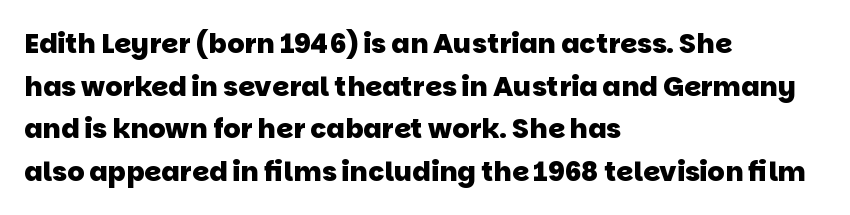
The face used here has the dense, thick strokes of a bold. Words float on clear page, feet unadorned. Typeset ragged right — the left edge is the straight one. Summary of vertical rhythm: regular, with standard interline spacing. Tracking here is standard; glyphs follow each other at the usual distance.
